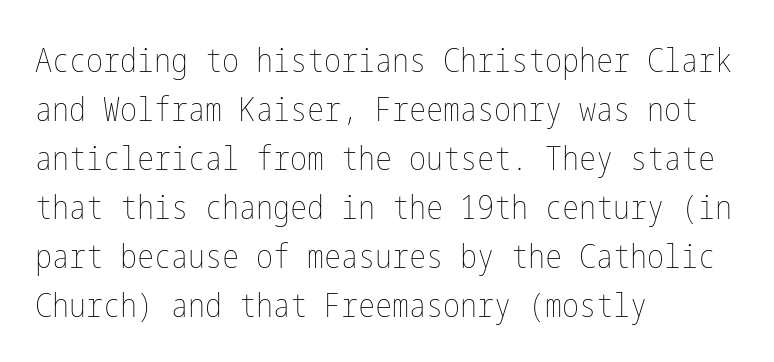
Q: Is the text bold? A: No.
Q: Is the text italic (slanted)? A: No, it is upright.
Q: Is the text underlined? A: No.
Q: How is the paragraph aligned? A: Left-aligned.
Q: Is the spacing between letters normal or unusually wide? A: Normal.
Q: Is the spacing between lines tight, normal or loose? A: Normal.
Q: Width (condensed, normal, or wide)? A: Condensed.
Q: Stroke contrast? A: Low.
Q: x-height? A: Medium.
